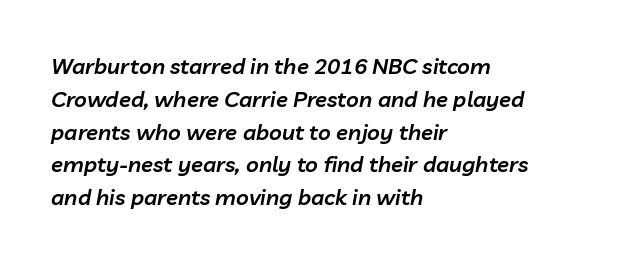
The passage shown has conventional tracking throughout. The face used here is a semibold: visibly heavier than regular, lighter than bold. This is oblique type, the kind used for emphasis or titles. The passage shown stacks its lines at a standard gap. A classic flush-left, rag-right setting is used for this passage.
